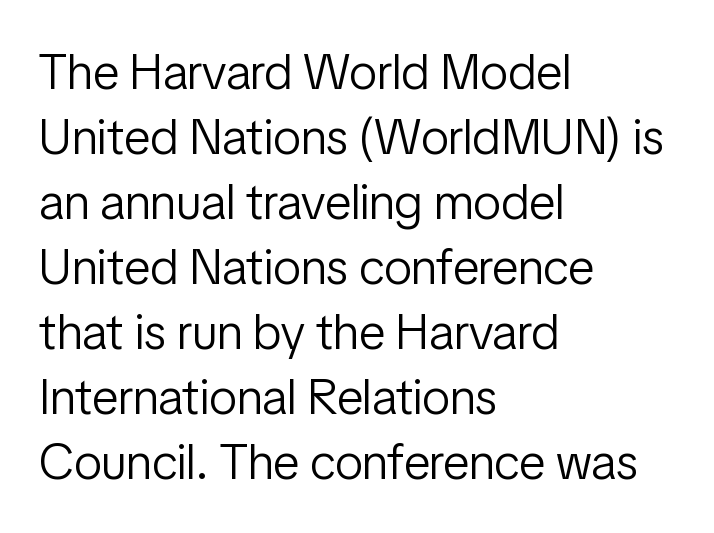
Italic: no, the glyphs are upright roman. The rendering uses natural spacing where letterforms have individual widths. Underline: absent. A quiet, ordinary-to-light weight characterises the typeface.
